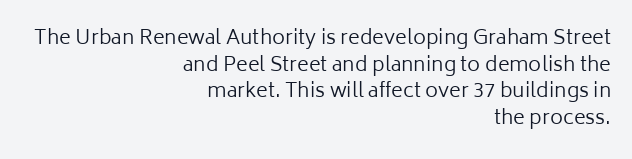
If you drew a ruler down the right edge, every line would touch it. Does the leading feel generous? No, just average. These lines keep a tight, regular rhythm from letter to letter. Check the space under the baseline: it is left empty. Summary of weight: not heavy and not bold.
